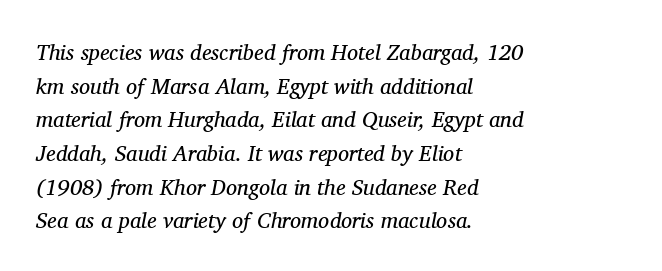
Q: Is the text bold? A: No.
Q: Is the text italic (slanted)? A: Yes, it leans right by about 11 degrees.
Q: Is the text underlined? A: No.
Q: How is the paragraph aligned? A: Left-aligned.
Q: Is the spacing between letters normal or unusually wide? A: Normal.
Q: Is the spacing between lines tight, normal or loose? A: Normal.
